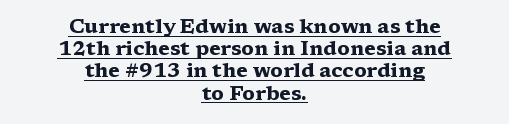
The image shows 20 px bold type, upright; set centered, tight line spacing (1.11x), normal letter spacing, underlined.
